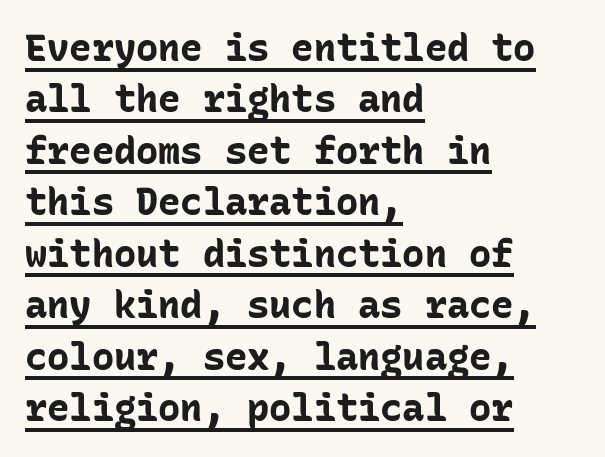
Q: Is the text bold? A: Yes.
Q: Is the text italic (slanted)? A: No, it is upright.
Q: Is the typeface a serif or a sans-serif typeface? A: Sans-serif.
Q: Is the text underlined? A: Yes.
Q: How is the paragraph aligned? A: Left-aligned.
Q: Is the spacing between letters normal or unusually wide? A: Normal.
Q: Is the spacing between lines tight, normal or loose? A: Normal.
Q: Width (condensed, normal, or wide)? A: Normal.
Q: Stroke contrast? A: Low.
Q: x-height? A: Medium.
Q: Monospaced? A: Yes.
